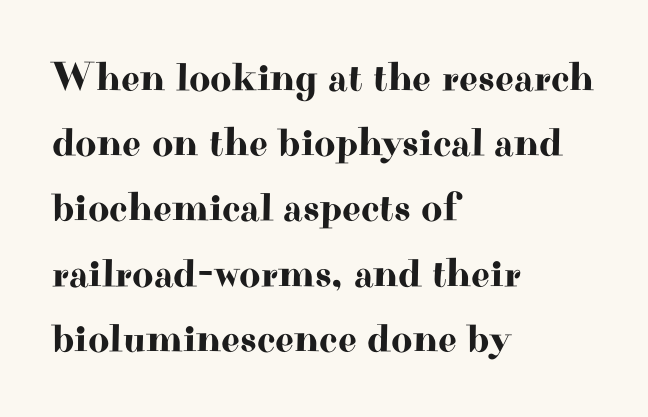
The image shows 41 px wide serif type, upright; set left-aligned, normal line spacing (1.59x), normal letter spacing, not underlined; high stroke contrast and a small x-height.
